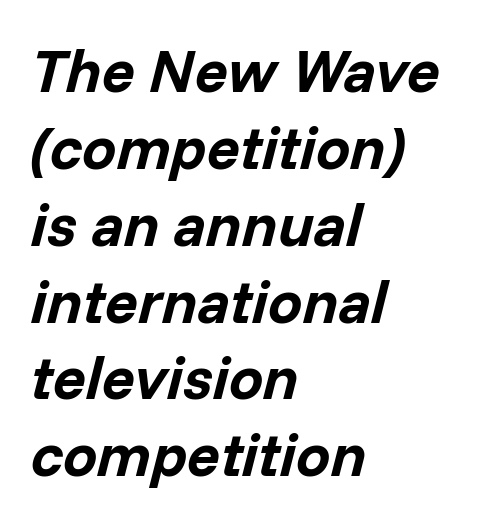
The image shows 61 px bold type, italic (leaning right); set left-aligned, normal line spacing (1.26x), normal letter spacing, not underlined; low stroke contrast and a medium x-height.
